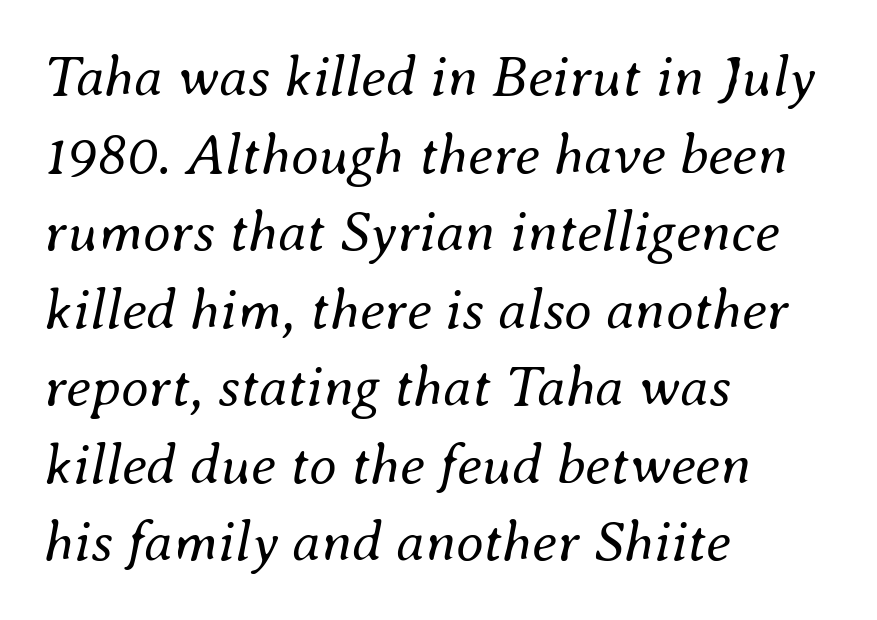
The image shows 57 px regular-weight type, italic (leaning right); set left-aligned, normal line spacing (1.36x), normal letter spacing, not underlined; medium stroke contrast and a small x-height.
